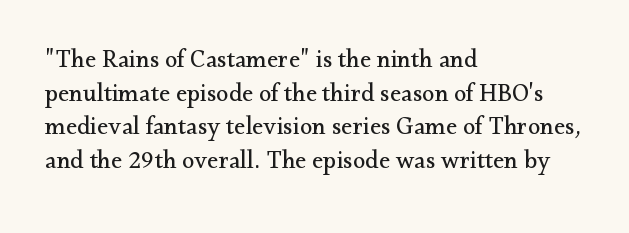
The image shows 25 px text type, upright; set left-aligned, normal line spacing (1.35x), normal letter spacing, not underlined.
